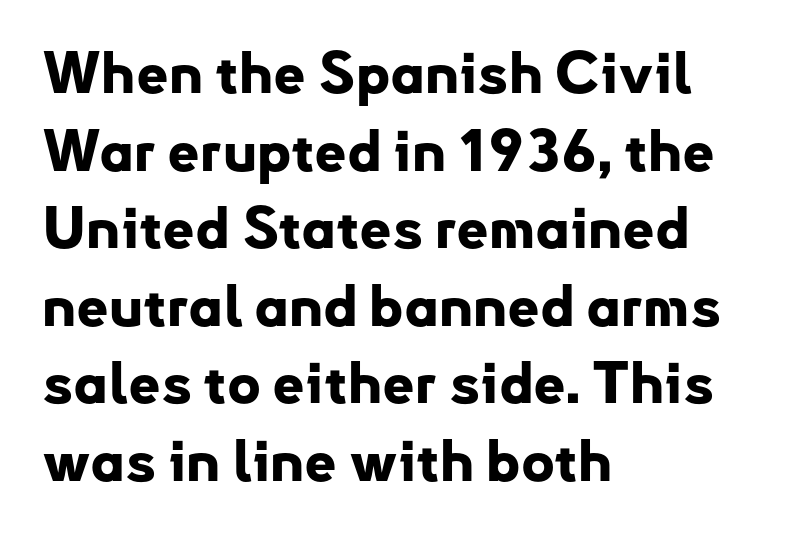
Q: Is the text bold? A: Yes.
Q: Is the text italic (slanted)? A: No, it is upright.
Q: Is the typeface a serif or a sans-serif typeface? A: Sans-serif.
Q: Is the text underlined? A: No.
Q: How is the paragraph aligned? A: Left-aligned.
Q: Is the spacing between letters normal or unusually wide? A: Normal.
Q: Is the spacing between lines tight, normal or loose? A: Normal.
Q: Width (condensed, normal, or wide)? A: Normal.
Q: Stroke contrast? A: Low.
Q: x-height? A: Small.
Q: Monospaced? A: No.
